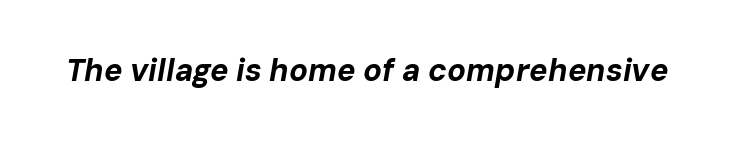
Q: Is the text bold? A: Yes.
Q: Is the text italic (slanted)? A: Yes, it leans right by about 10 degrees.
Q: Is the text underlined? A: No.
Q: Is the spacing between letters normal or unusually wide? A: Normal.
Q: Width (condensed, normal, or wide)? A: Normal.
Q: Stroke contrast? A: Low.
Q: x-height? A: Medium.
Q: Monospaced? A: No.
